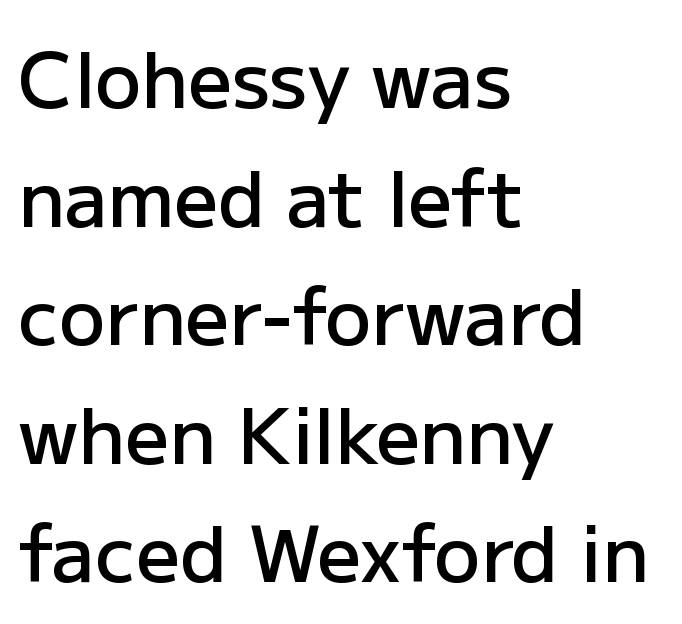
The image shows 77 px semibold sans-serif type, upright; set left-aligned, normal line spacing (1.54x), normal letter spacing, not underlined; low stroke contrast and a medium x-height.
